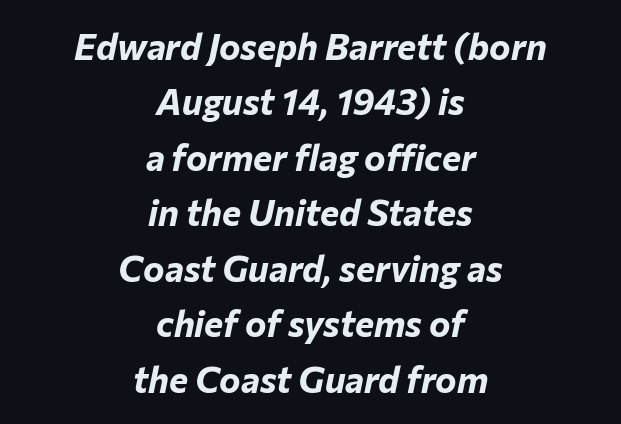
Italic? Definitely — the glyphs are oblique. Here the designer chose a conventional face with non-uniform glyph widths. The face used here is rendered with its standard letterfit. A student would call this center alignment; a typographer would say set centered. Just letters on the line, the space beneath them empty. The space between consecutive lines is moderate.
